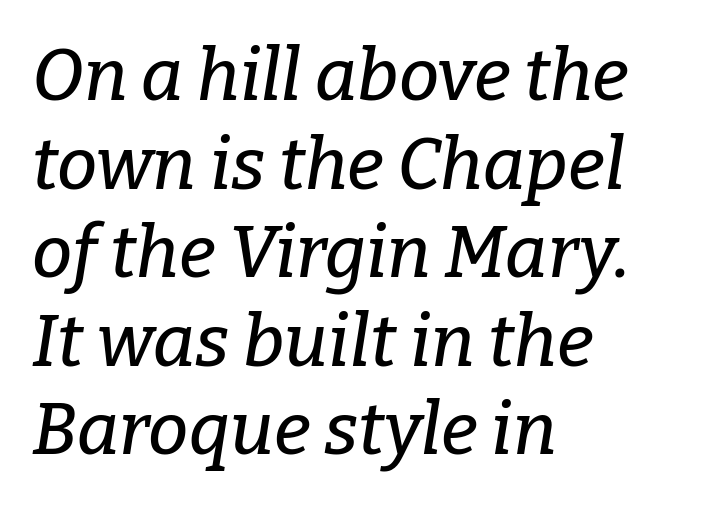
The strip under each line holds only bare page. Proportional: the letters do not fall into vertical columns. Note: serifs present on the glyphs. Compared with a centered layout, this one pins lines to the left instead. Each word holds together tightly as a unit, with standard inter-letter gaps. These lines were composed using italics.
